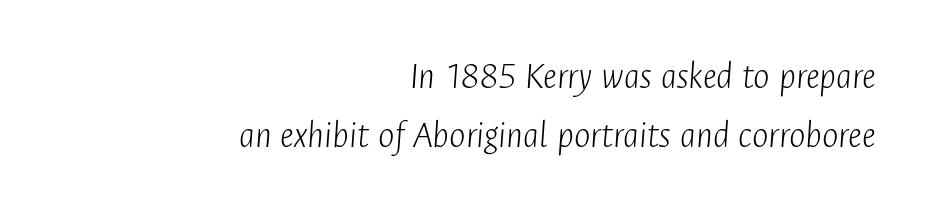
{"italic": "yes", "lean": "right", "slant_degrees": 4, "bold": "no", "weight": "light", "width": "condensed", "stroke_contrast": "low", "x_height": "medium", "monospaced": "no", "underline": "no", "align": "right", "line_spacing": "normal", "line_spacing_ratio": 1.51, "letter_spacing": "normal", "letter_spacing_em": 0.0, "glyph_px": 39}
